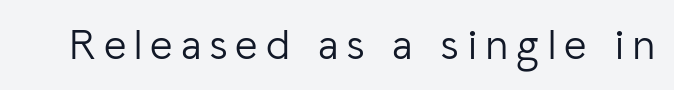
{"serif": "no", "italic": "no", "bold": "no", "weight": "light", "width": "normal", "stroke_contrast": "low", "x_height": "medium", "monospaced": "no", "underline": "no", "glyph_px": 43}
